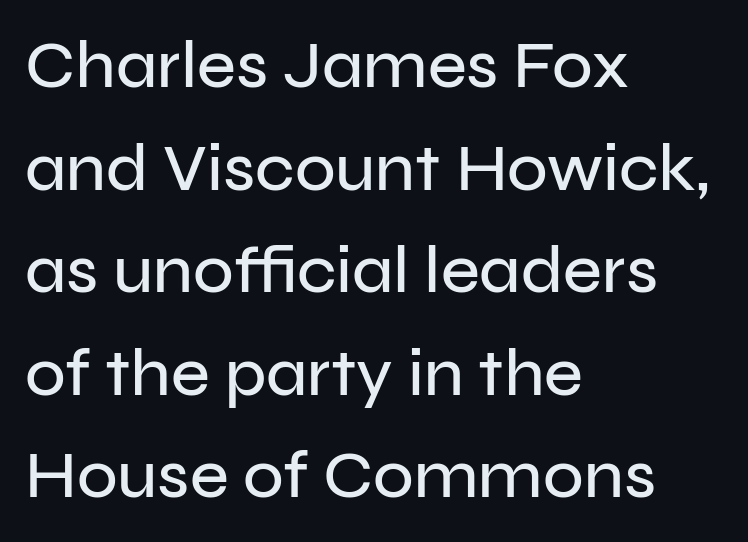
The image shows 67 px sans-serif type, upright; set left-aligned, normal line spacing (1.53x), normal letter spacing, not underlined; low stroke contrast and a medium x-height.
